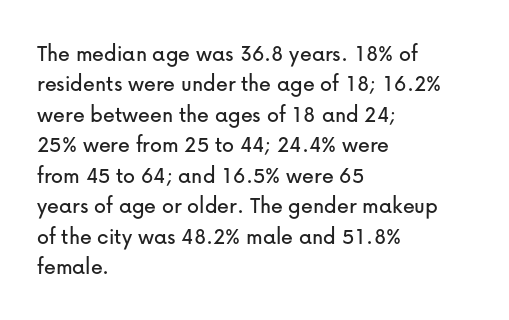
{"italic": "no", "underline": "no", "align": "left", "line_spacing": "normal", "line_spacing_ratio": 1.27, "letter_spacing": "normal", "letter_spacing_em": 0.0, "glyph_px": 24}
